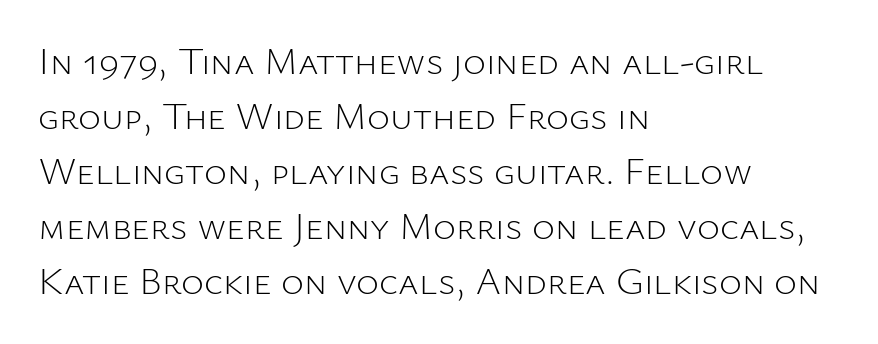
{"serif": "no", "italic": "no", "bold": "no", "weight": "light", "width": "normal", "stroke_contrast": "low", "x_height": "medium", "monospaced": "no", "underline": "no", "align": "left", "line_spacing": "normal", "line_spacing_ratio": 1.41, "letter_spacing": "normal", "letter_spacing_em": 0.0, "glyph_px": 39}
